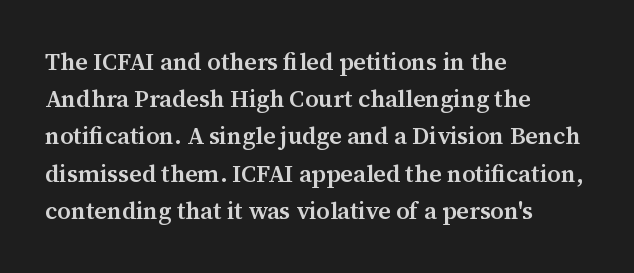
If you measured baseline to baseline, you'd find a middling distance. Summary of weight: moderately heavy, a semibold. Horizontal alignment here is leftward, the default for most running prose. Beneath every word, the page is bare.
